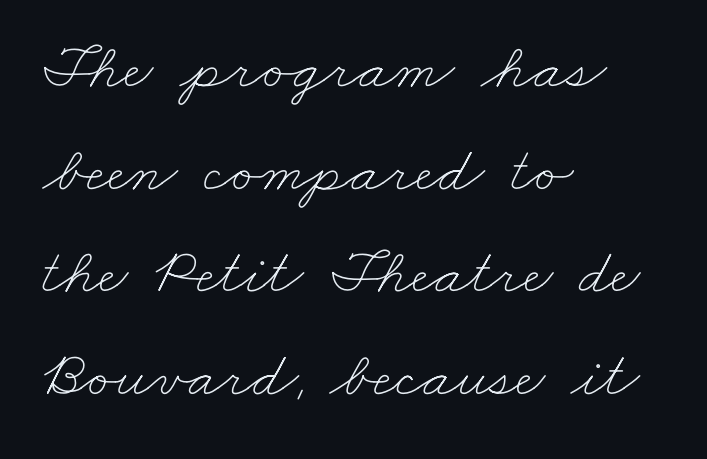
The image shows 65 px thin, wide type; set left-aligned, normal line spacing (1.58x), normal letter spacing, not underlined; low stroke contrast and a small x-height.
